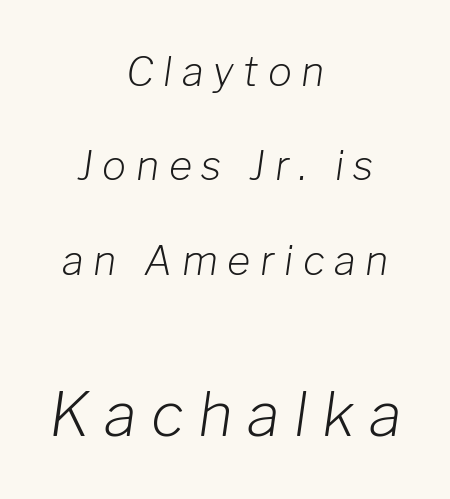
The image shows 60 px light type, italic (leaning right); set centered, loose line spacing (2.36x), unusually wide letter spacing (+0.24 em), not underlined; the second (bottom) block is 1.5x larger; low stroke contrast and a medium x-height.
